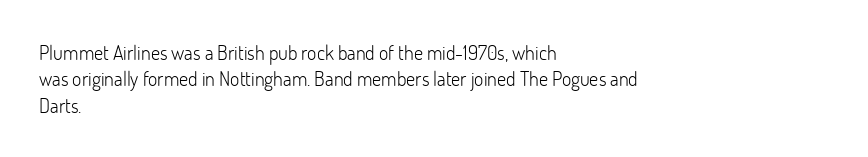
Q: Is the text bold? A: No.
Q: Is the text italic (slanted)? A: No, it is upright.
Q: Is the text underlined? A: No.
Q: How is the paragraph aligned? A: Left-aligned.
Q: Is the spacing between letters normal or unusually wide? A: Normal.
Q: Is the spacing between lines tight, normal or loose? A: Normal.
